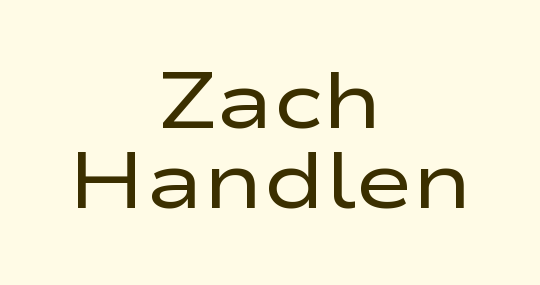
{"serif": "no", "italic": "no", "bold": "no", "weight": "regular", "width": "wide", "stroke_contrast": "low", "x_height": "medium", "monospaced": "no", "underline": "no", "align": "center", "line_spacing": "tight", "line_spacing_ratio": 1.02, "letter_spacing": "normal", "letter_spacing_em": 0.0, "glyph_px": 78}
